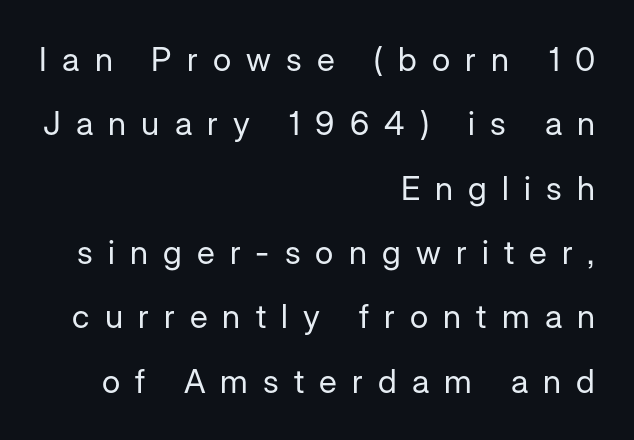
Q: Is the text bold? A: No.
Q: Is the text italic (slanted)? A: No, it is upright.
Q: Is the typeface a serif or a sans-serif typeface? A: Sans-serif.
Q: Is the text underlined? A: No.
Q: How is the paragraph aligned? A: Right-aligned.
Q: Is the spacing between letters normal or unusually wide? A: Unusually wide.
Q: Is the spacing between lines tight, normal or loose? A: Loose.
Q: Width (condensed, normal, or wide)? A: Normal.
Q: Stroke contrast? A: Low.
Q: x-height? A: Medium.
Q: Monospaced? A: No.
